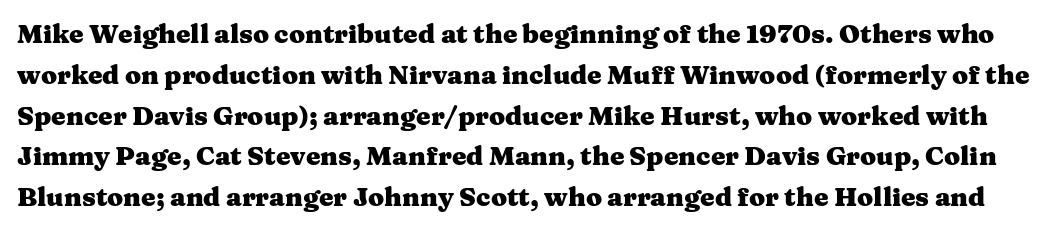
{"italic": "no", "bold": "yes", "underline": "no", "line_spacing": "normal", "line_spacing_ratio": 1.57, "letter_spacing": "normal", "letter_spacing_em": 0.0, "glyph_px": 26}
